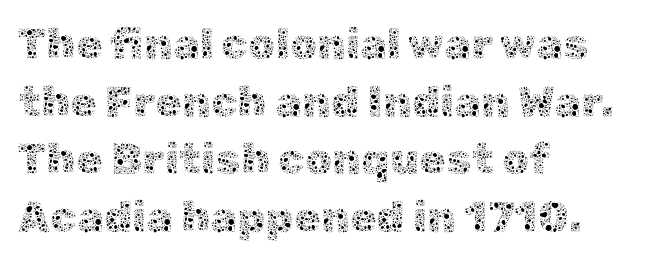
How would I describe the line gaps? Plain and ordinary. Is the stroke heavy? The answer is a plain regular-or-lighter. Do the letters lean? They stand straight. Here the designer chose a conventional face with non-uniform glyph widths. Lines of text with bare space underneath. All the whitespace from short lines collects on the right.
